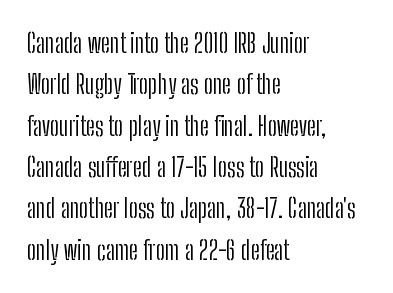
The image shows 26 px text type, upright; set left-aligned, normal line spacing (1.59x), normal letter spacing, not underlined.
